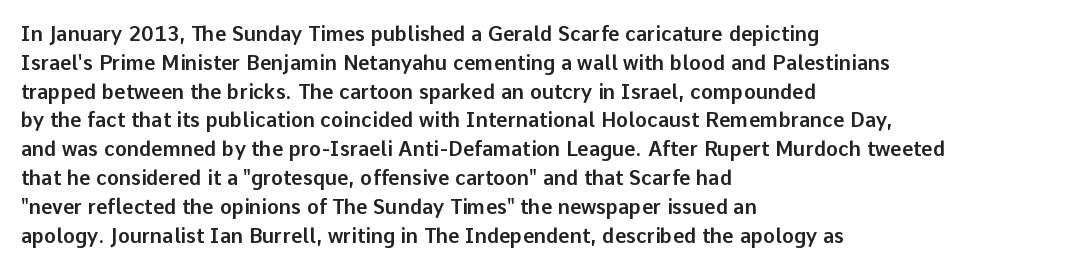
Default kerning and tracking; the words read as compact shapes. The type sits square on the baseline with zero lean. How would I describe the line gaps? Plain and ordinary. The zone under the glyphs is completely vacant. The lines are quadded left.
